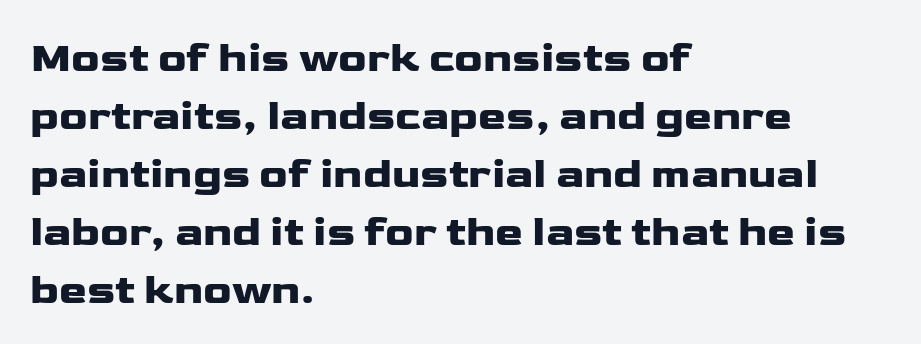
You can tell it's not italic because the verticals are truly vertical. Quick note: underline off. Regarding leading, the lines here are spaced in the standard way. Letter spacing: default. Looks like regular typesetting: each glyph gets only the width it needs. The letters carry no serifs — their stems end cleanly without finishing strokes.
